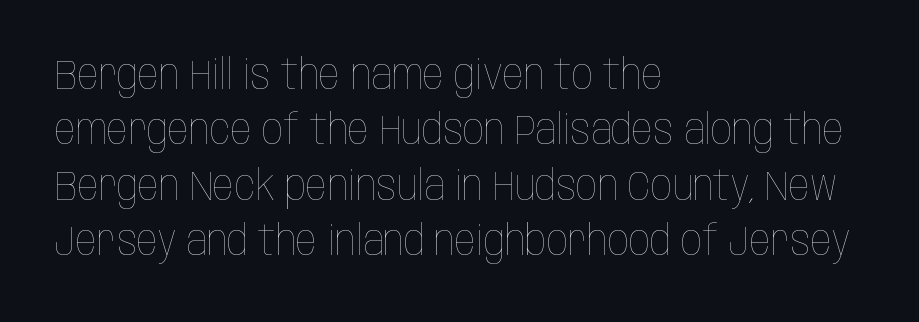
{"italic": "no", "bold": "no", "weight": "thin", "width": "condensed", "stroke_contrast": "low", "x_height": "large", "monospaced": "no", "underline": "no", "align": "left", "line_spacing": "normal", "line_spacing_ratio": 1.32, "letter_spacing": "normal", "letter_spacing_em": 0.0, "glyph_px": 42}
